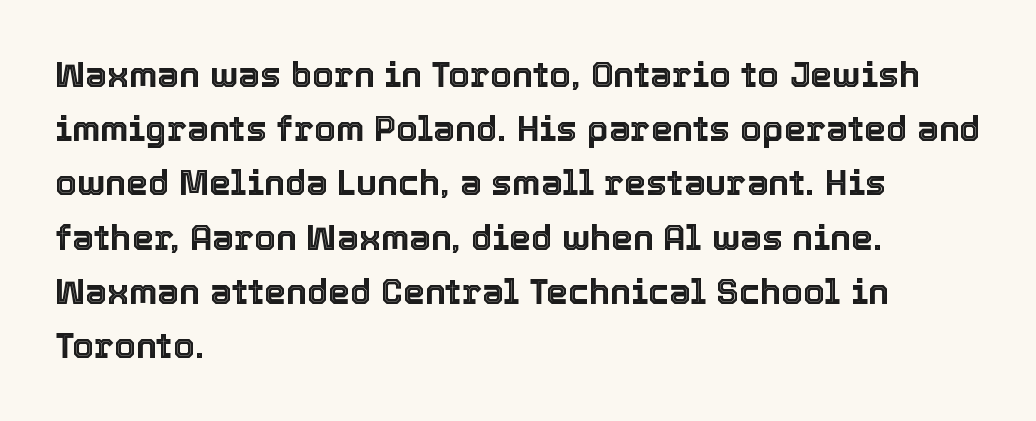
The image shows 35 px text type, upright; set left-aligned, normal line spacing (1.55x), normal letter spacing, not underlined; a medium x-height.
